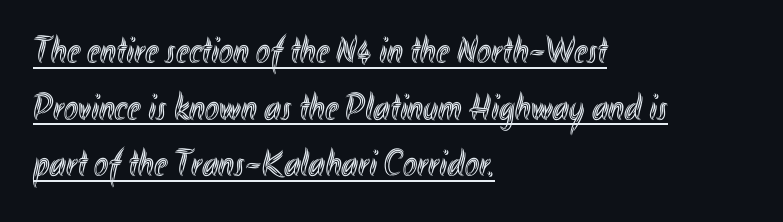
Does a line run under the words? Yes, clearly. Each word holds together tightly as a unit, with standard inter-letter gaps. The compositor pushed each line to the left boundary.
